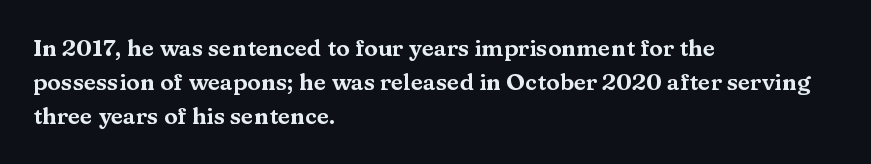
Q: Is the text italic (slanted)? A: No, it is upright.
Q: Is the text underlined? A: No.
Q: How is the paragraph aligned? A: Left-aligned.
Q: Is the spacing between letters normal or unusually wide? A: Normal.
Q: Is the spacing between lines tight, normal or loose? A: Normal.
